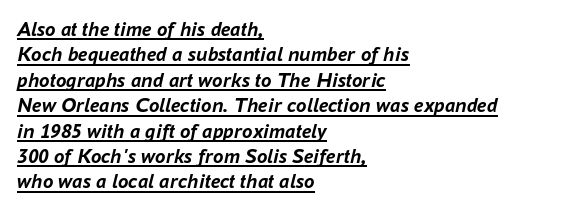
Q: Is the text bold? A: Yes.
Q: Is the text italic (slanted)? A: Yes, it leans right by about 16 degrees.
Q: Is the text underlined? A: Yes.
Q: How is the paragraph aligned? A: Left-aligned.
Q: Is the spacing between letters normal or unusually wide? A: Normal.
